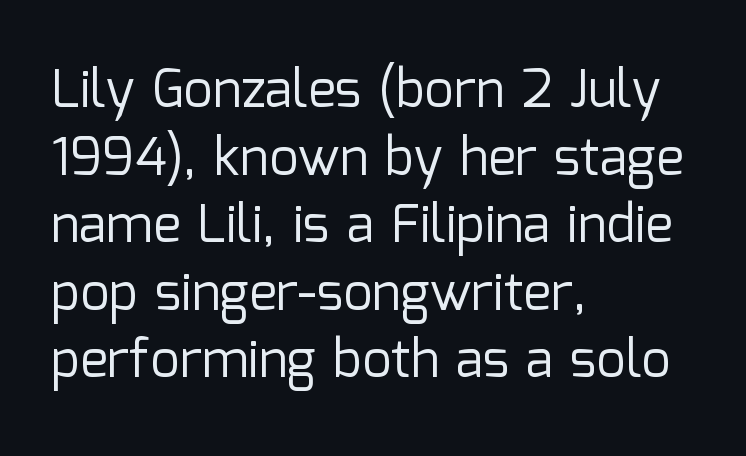
Q: Is the text bold? A: No.
Q: Is the text italic (slanted)? A: No, it is upright.
Q: Is the typeface a serif or a sans-serif typeface? A: Sans-serif.
Q: Is the text underlined? A: No.
Q: How is the paragraph aligned? A: Left-aligned.
Q: Is the spacing between letters normal or unusually wide? A: Normal.
Q: Is the spacing between lines tight, normal or loose? A: Normal.
Q: Width (condensed, normal, or wide)? A: Normal.
Q: Stroke contrast? A: Low.
Q: x-height? A: Medium.
Q: Monospaced? A: No.
